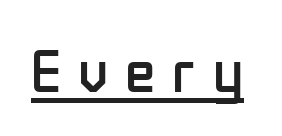
Do the characters align in a grid? No, the font is proportional. Is there an underline? Yes — a line sits under the letters. Nothing sits at the stroke ends, so this counts as sans-serif. If you drew a line through each stem, it would be perfectly vertical. The face used here is rendered with a markedly widened letterfit.
